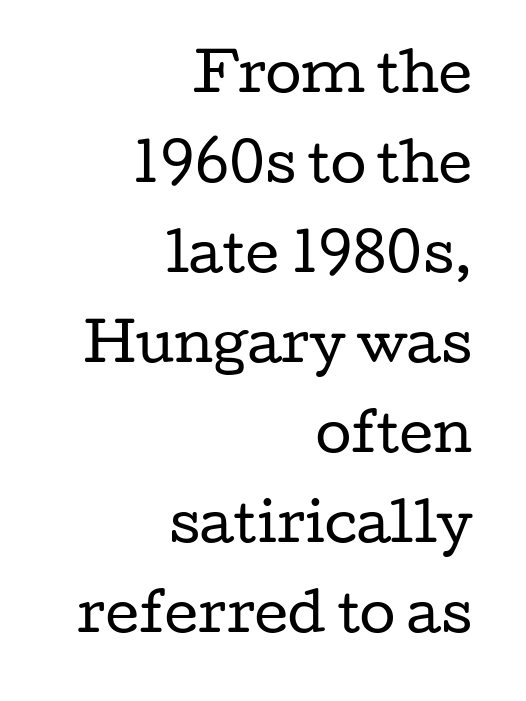
The image shows 52 px regular-weight, wide serif type, upright; set right-aligned, line spacing 1.73x, normal letter spacing, not underlined; low stroke contrast and a medium x-height.
